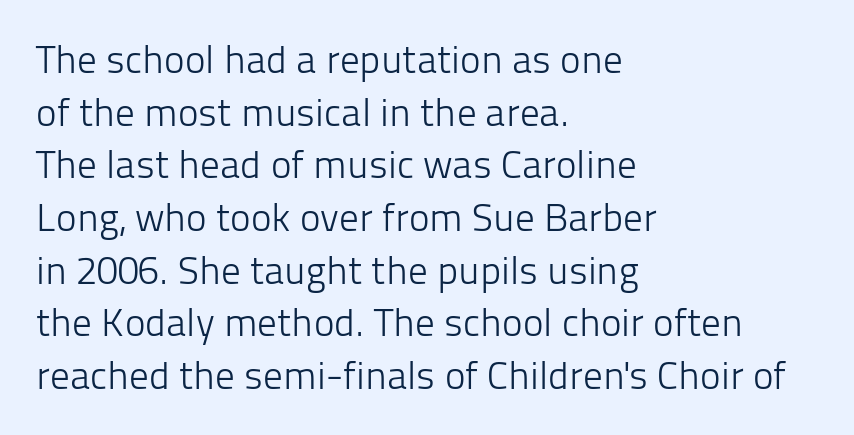
Q: Is the text bold? A: No.
Q: Is the text italic (slanted)? A: No, it is upright.
Q: Is the typeface a serif or a sans-serif typeface? A: Sans-serif.
Q: Is the text underlined? A: No.
Q: How is the paragraph aligned? A: Left-aligned.
Q: Is the spacing between letters normal or unusually wide? A: Normal.
Q: Is the spacing between lines tight, normal or loose? A: Normal.
Q: Width (condensed, normal, or wide)? A: Normal.
Q: Stroke contrast? A: Low.
Q: x-height? A: Medium.
Q: Monospaced? A: No.
